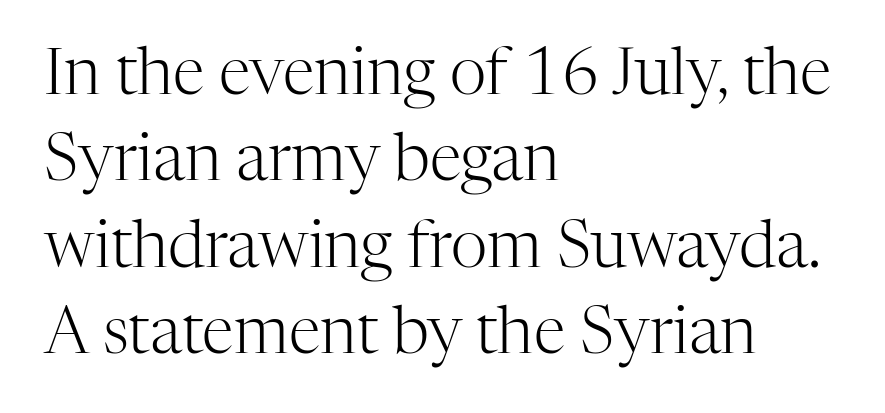
{"serif": "yes", "italic": "no", "bold": "no", "weight": "light", "width": "normal", "stroke_contrast": "high", "x_height": "medium", "monospaced": "no", "underline": "no", "align": "left", "line_spacing": "normal", "line_spacing_ratio": 1.35, "letter_spacing": "normal", "letter_spacing_em": 0.0, "glyph_px": 64}
